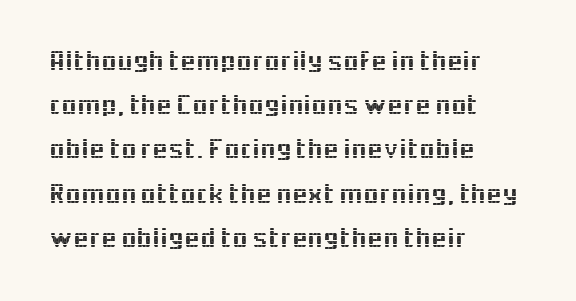
The image shows 28 px sans-serif type, upright; set left-aligned, normal line spacing (1.58x), normal letter spacing, not underlined; a medium x-height.
